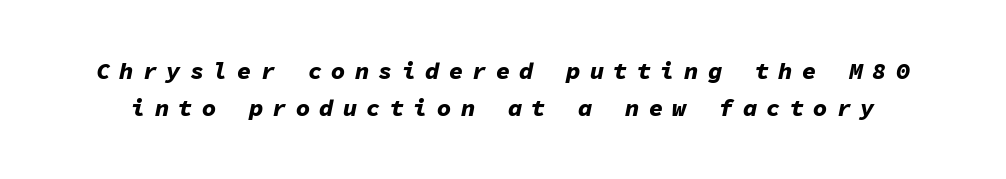
Italic: yes, the glyphs are oblique. The leading is moderate, giving the passage an even texture. As a designer I'd log this as weight 700, bold. Type without underlining. Does extra space separate the letters? Yes, quite a lot of it.
